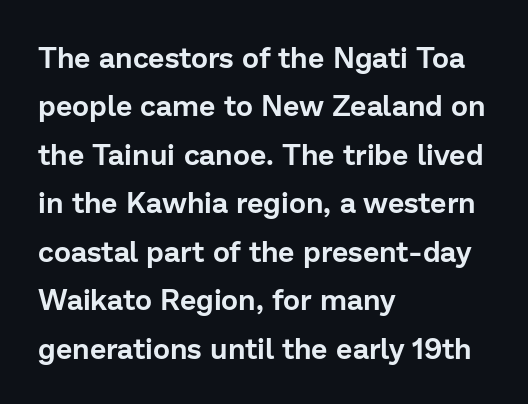
Q: Is the text italic (slanted)? A: No, it is upright.
Q: Is the typeface a serif or a sans-serif typeface? A: Sans-serif.
Q: Is the text underlined? A: No.
Q: How is the paragraph aligned? A: Left-aligned.
Q: Is the spacing between letters normal or unusually wide? A: Normal.
Q: Is the spacing between lines tight, normal or loose? A: Normal.
Q: Width (condensed, normal, or wide)? A: Normal.
Q: Stroke contrast? A: Low.
Q: x-height? A: Medium.
Q: Monospaced? A: No.
